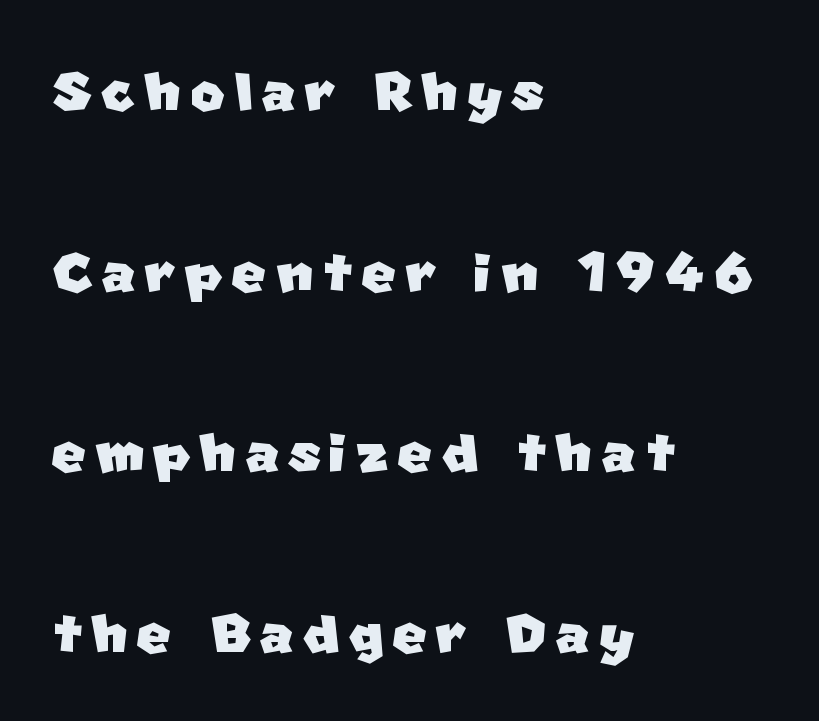
Q: Is the typeface a serif or a sans-serif typeface? A: Sans-serif.
Q: Is the text underlined? A: No.
Q: How is the paragraph aligned? A: Left-aligned.
Q: Is the spacing between lines tight, normal or loose? A: Loose.
Q: Width (condensed, normal, or wide)? A: Normal.
Q: Stroke contrast? A: Low.
Q: x-height? A: Large.
Q: Monospaced? A: No.
